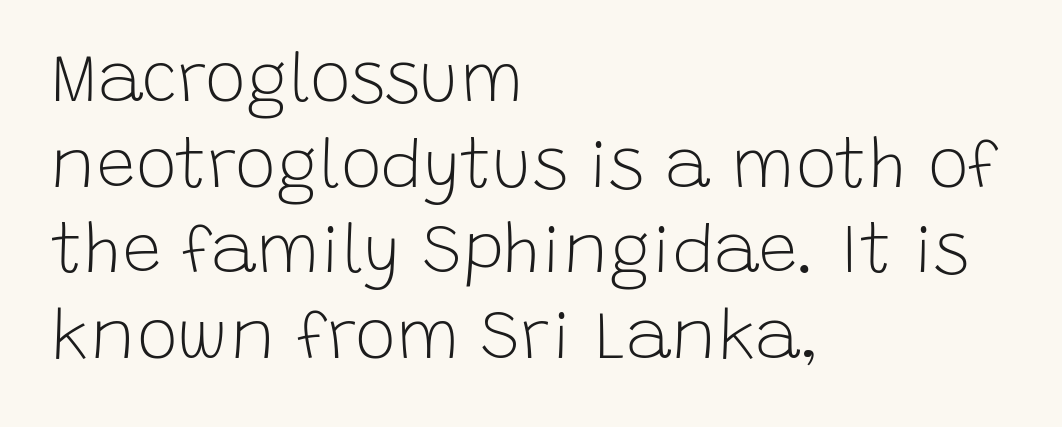
Q: Is the text bold? A: No.
Q: Is the text italic (slanted)? A: No, it is upright.
Q: Is the typeface a serif or a sans-serif typeface? A: Sans-serif.
Q: Is the text underlined? A: No.
Q: How is the paragraph aligned? A: Left-aligned.
Q: Is the spacing between letters normal or unusually wide? A: Normal.
Q: Width (condensed, normal, or wide)? A: Normal.
Q: Stroke contrast? A: Low.
Q: x-height? A: Large.
Q: Monospaced? A: No.
